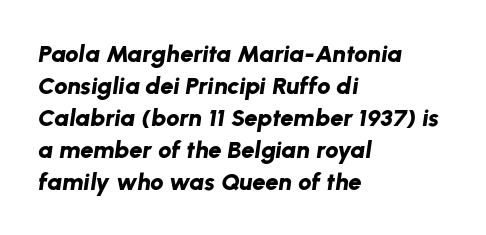
Q: Is the text bold? A: Yes.
Q: Is the text italic (slanted)? A: Yes, it leans right by about 8 degrees.
Q: Is the text underlined? A: No.
Q: How is the paragraph aligned? A: Left-aligned.
Q: Is the spacing between letters normal or unusually wide? A: Normal.
Q: Is the spacing between lines tight, normal or loose? A: Normal.
